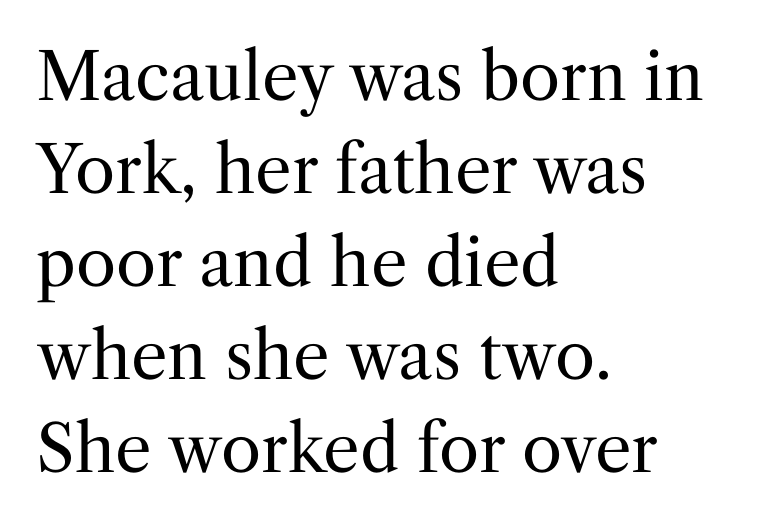
The image shows 65 px regular-weight serif type, upright; set left-aligned, normal line spacing (1.43x), normal letter spacing, not underlined; medium stroke contrast and a medium x-height.
